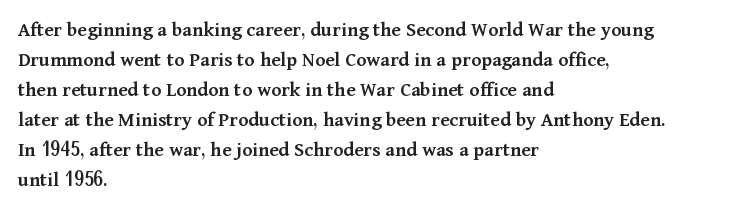
What weight is shown? A semibold, between regular and bold. Nobody touched the tracking dial on this one. This sample keeps an unexceptional amount of space between lines. The typography opts for an upright posture over an oblique one. These lines stack with their left ends in a neat column. The specimen omits any rule beneath the text block's lines.
